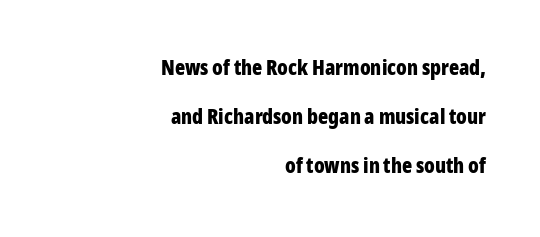
Plenty of ink on the page — the face is bold. Leading is clearly above the norm, producing a sparse column. Standard letterfit; no display-style spreading of the glyphs. The passage shown is not underscored anywhere. These lines stack with their right ends in a neat column. The font's upright variant was chosen for this text.
